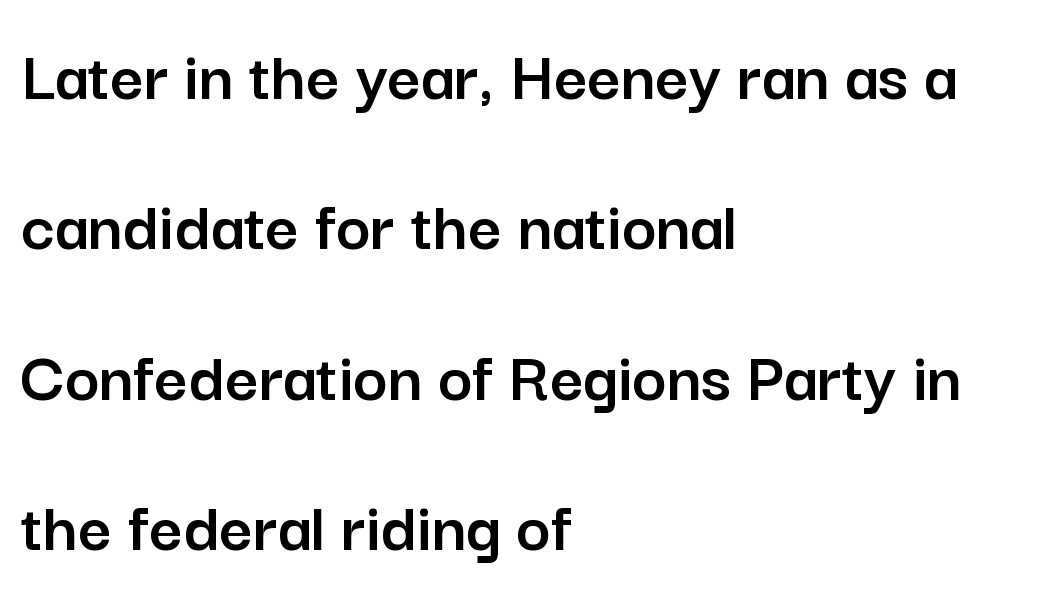
Q: Is the text italic (slanted)? A: No, it is upright.
Q: Is the typeface a serif or a sans-serif typeface? A: Sans-serif.
Q: Is the text underlined? A: No.
Q: How is the paragraph aligned? A: Left-aligned.
Q: Is the spacing between letters normal or unusually wide? A: Normal.
Q: Is the spacing between lines tight, normal or loose? A: Loose.
Q: Width (condensed, normal, or wide)? A: Normal.
Q: Stroke contrast? A: Low.
Q: x-height? A: Medium.
Q: Monospaced? A: No.
